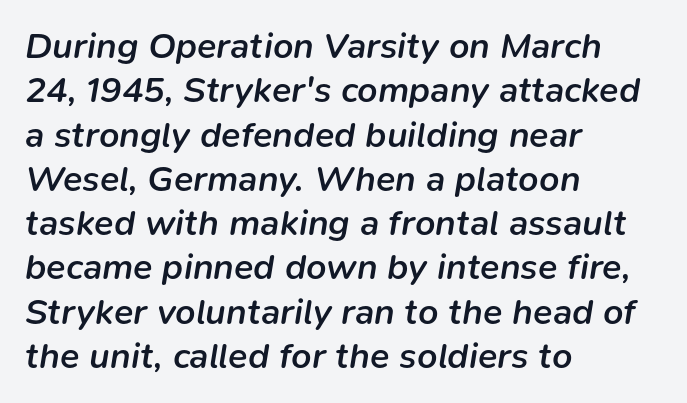
The rendering applies a slant to the glyphs. Tracking value appears to be zero — textbook default spacing. If you drew a ruler down the left edge, every line would touch it. Lines of text with bare space underneath. Does the weight exceed regular? Yes, but only to semibold.
